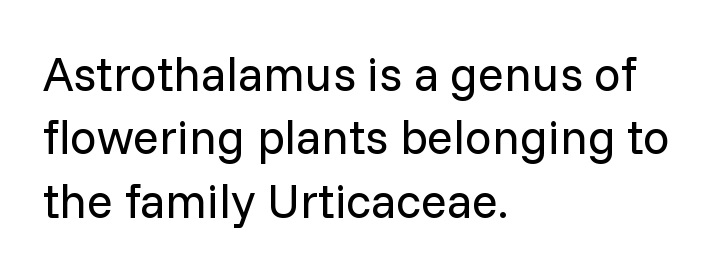
{"serif": "no", "italic": "no", "bold": "no", "weight": "regular", "width": "normal", "stroke_contrast": "low", "x_height": "medium", "monospaced": "no", "underline": "no", "align": "left", "line_spacing": "normal", "line_spacing_ratio": 1.32, "letter_spacing": "normal", "letter_spacing_em": 0.0, "glyph_px": 48}
